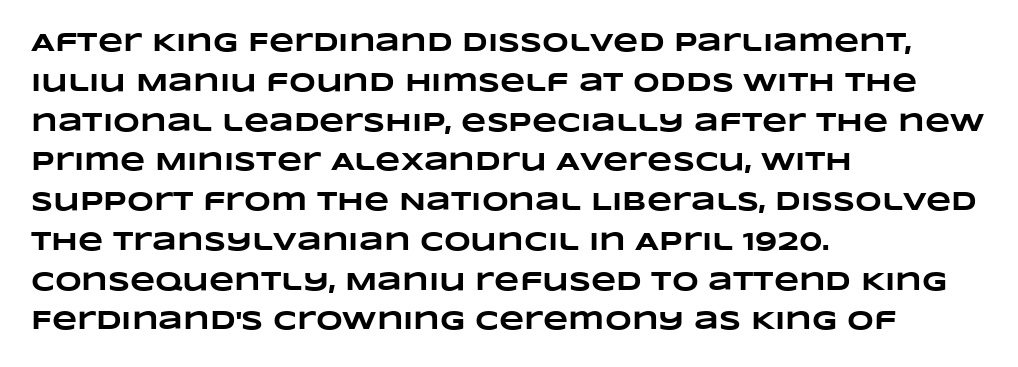
{"bold": "yes", "underline": "no", "align": "left", "line_spacing": "normal", "line_spacing_ratio": 1.53, "letter_spacing": "normal", "letter_spacing_em": 0.0, "glyph_px": 26}
